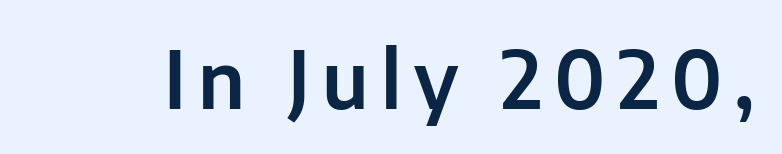
{"serif": "no", "italic": "no", "width": "normal", "stroke_contrast": "low", "x_height": "medium", "monospaced": "no", "underline": "no", "glyph_px": 79}
